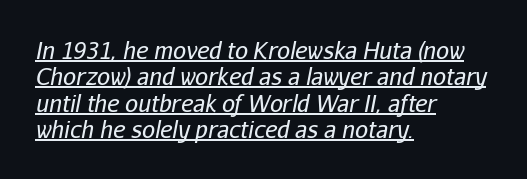
The image shows 23 px text type, italic (leaning right); set left-aligned, tight line spacing (1.15x), normal letter spacing, underlined.
